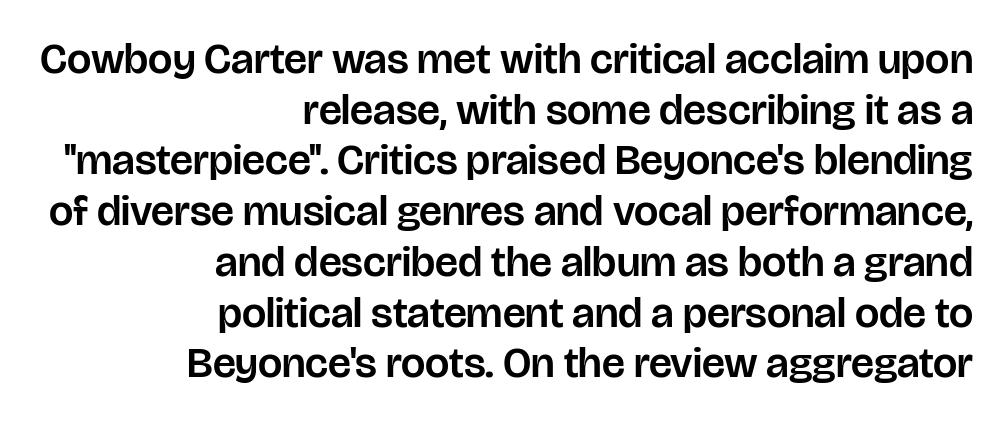
Q: Is the text italic (slanted)? A: No, it is upright.
Q: Is the typeface a serif or a sans-serif typeface? A: Sans-serif.
Q: Is the text underlined? A: No.
Q: How is the paragraph aligned? A: Right-aligned.
Q: Is the spacing between letters normal or unusually wide? A: Normal.
Q: Width (condensed, normal, or wide)? A: Normal.
Q: Stroke contrast? A: Low.
Q: x-height? A: Large.
Q: Monospaced? A: No.
